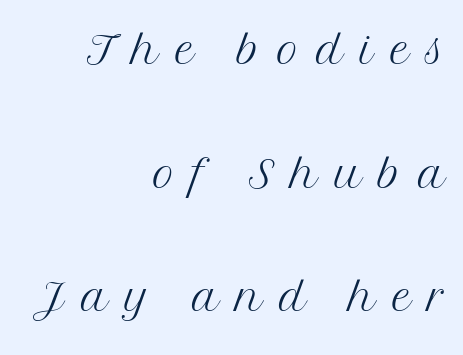
Q: Is the text bold? A: No.
Q: Is the text italic (slanted)? A: Yes.
Q: Is the typeface a serif or a sans-serif typeface? A: Serif.
Q: Is the text underlined? A: No.
Q: How is the paragraph aligned? A: Right-aligned.
Q: Is the spacing between letters normal or unusually wide? A: Unusually wide.
Q: Is the spacing between lines tight, normal or loose? A: Loose.
Q: Width (condensed, normal, or wide)? A: Normal.
Q: Stroke contrast? A: Medium.
Q: x-height? A: Medium.
Q: Monospaced? A: No.
